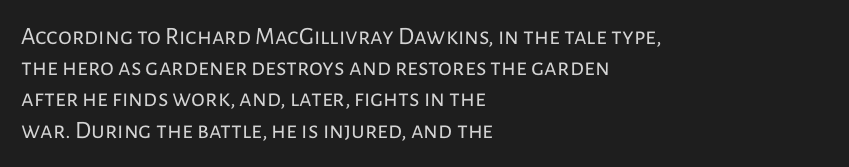
Q: Is the text bold? A: No.
Q: Is the text italic (slanted)? A: No, it is upright.
Q: Is the text underlined? A: No.
Q: How is the paragraph aligned? A: Left-aligned.
Q: Is the spacing between letters normal or unusually wide? A: Normal.
Q: Is the spacing between lines tight, normal or loose? A: Normal.
